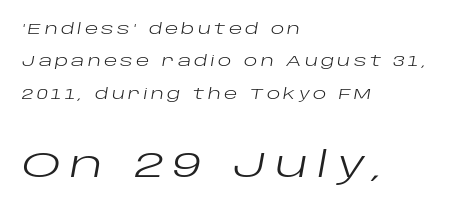
Q: Is the text bold? A: No.
Q: Is the text italic (slanted)? A: Yes, it leans right by about 10 degrees.
Q: Is the text underlined? A: No.
Q: How is the paragraph aligned? A: Left-aligned.
Q: Is the spacing between letters normal or unusually wide? A: Unusually wide.
Q: Is the spacing between lines tight, normal or loose? A: Loose.
Q: Which block of text is set in a larger size, the first (top) or the second (bottom)? A: The second (bottom) one.
Q: Width (condensed, normal, or wide)? A: Wide.
Q: Stroke contrast? A: Low.
Q: x-height? A: Large.
Q: Monospaced? A: No.
